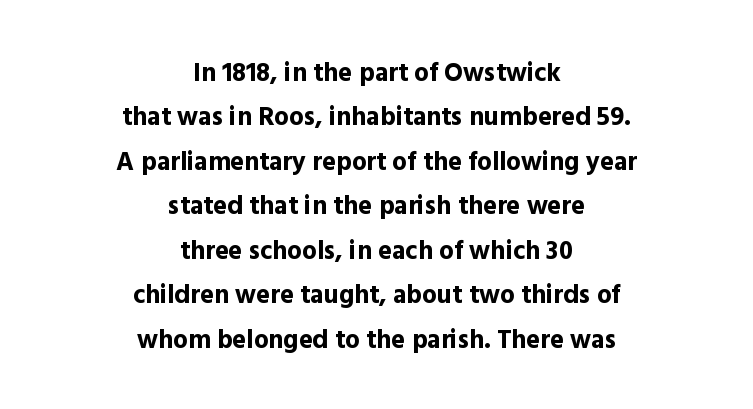
The rendering uses a bold face; every stroke is thick and dark. Style check: upright. The passage is arranged like a title page — every line centered. Nobody drew a line under any word here. These lines keep a tight, regular rhythm from letter to letter.
